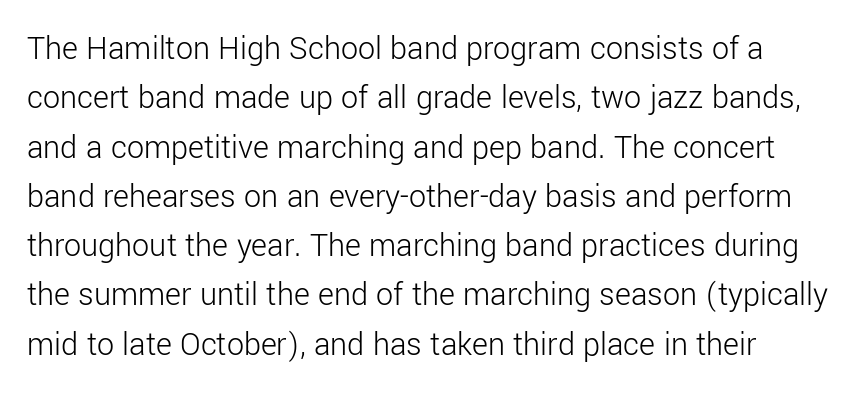
Summary of vertical rhythm: regular, with standard interline spacing. The rendering shows plain stroke endings on the letterforms — a sans-serif design. Vertical stems look standard width or narrower in stroke. The letters advance in unequal steps, a hallmark of proportional type.
